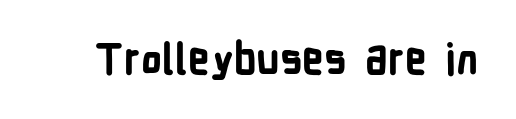
Q: Is the text bold? A: Yes.
Q: Is the text italic (slanted)? A: No, it is upright.
Q: Is the typeface a serif or a sans-serif typeface? A: Sans-serif.
Q: Is the text underlined? A: No.
Q: Is the spacing between letters normal or unusually wide? A: Normal.
Q: Width (condensed, normal, or wide)? A: Condensed.
Q: Stroke contrast? A: Low.
Q: x-height? A: Medium.
Q: Monospaced? A: No.
